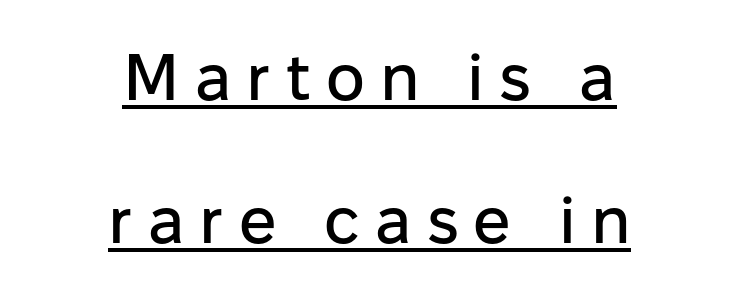
Horizontal alignment here is central, giving a formal, balanced look. The rendering inserts visible extra space after every character. Looks like regular typesetting: each glyph gets only the width it needs. Nope, not italic — everything's standing straight. The specimen includes a rule beneath the text block's lines. What's the leading like? Stretched, with rows far apart.
